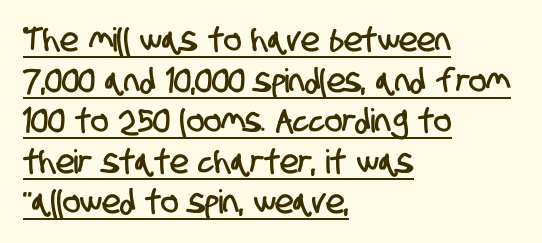
The image shows 33 px condensed sans-serif type; set left-aligned, line spacing 1.23x, normal letter spacing, underlined; low stroke contrast and a large x-height.
